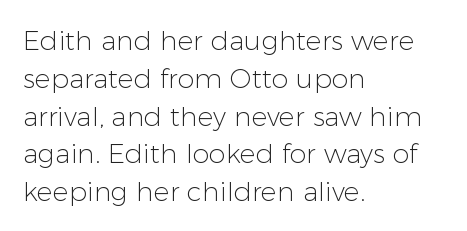
{"italic": "no", "bold": "no", "underline": "no", "align": "left", "line_spacing": "normal", "line_spacing_ratio": 1.4, "letter_spacing": "normal", "letter_spacing_em": 0.0, "glyph_px": 27}
